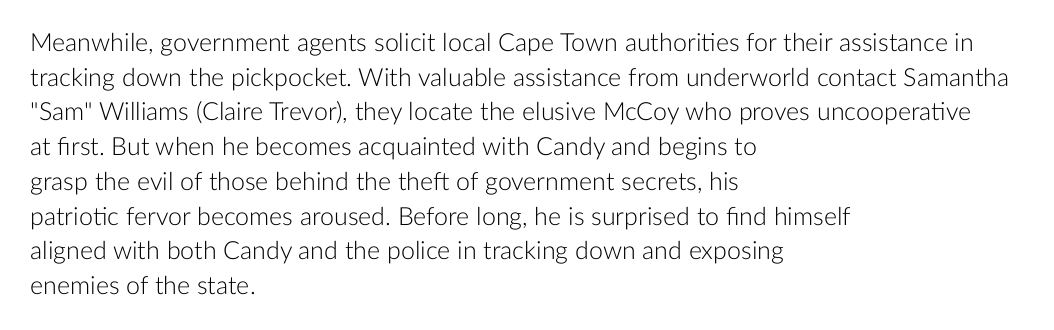
The letters stand straight up with perfectly vertical stems. The typesetter chose a ragged-right arrangement here. What's the leading like? Ordinary, nothing unusual. Nothing unusual about the tracking: characters are spaced as the font intends. Is the stroke heavy? The answer is a plain regular-or-lighter.
